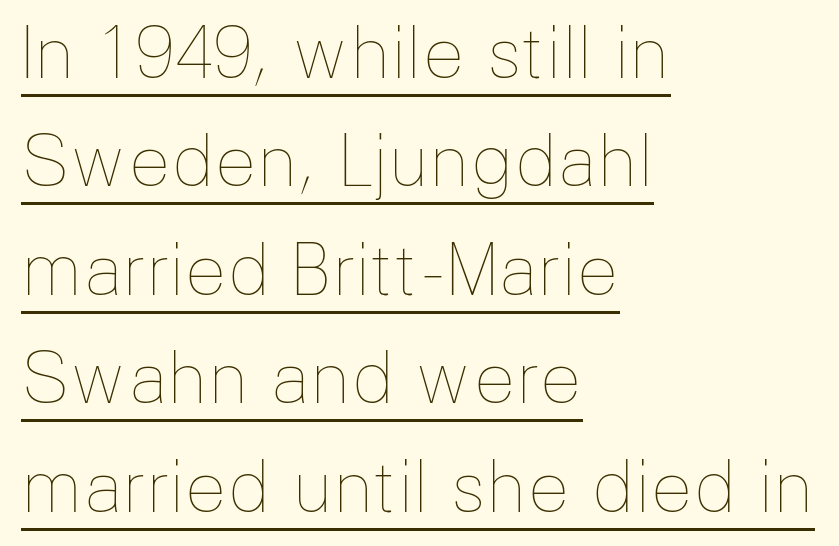
Typeset ragged right — the left edge is the straight one. This sample has the flowing, uneven cadence of proportional lettering. The strokes carry an ordinary text weight at most. Ordinary non-slanted type is in use. The letters sit at their default tracking, neither squeezed nor spread.
